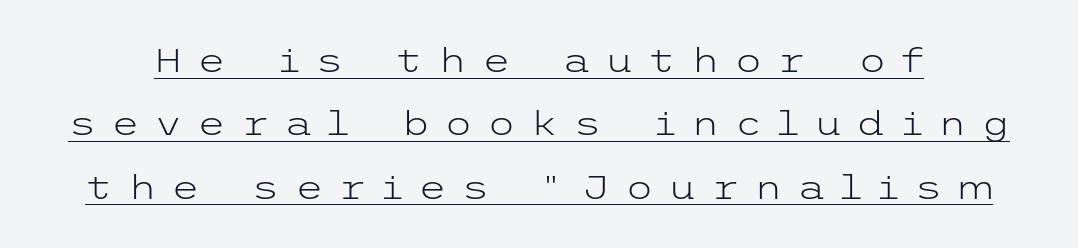
{"serif": "no", "italic": "no", "bold": "no", "weight": "light", "width": "wide", "stroke_contrast": "low", "x_height": "medium", "underline": "yes", "line_spacing": "loose", "line_spacing_ratio": 1.92, "letter_spacing": "wide", "letter_spacing_em": 0.43, "glyph_px": 33}
